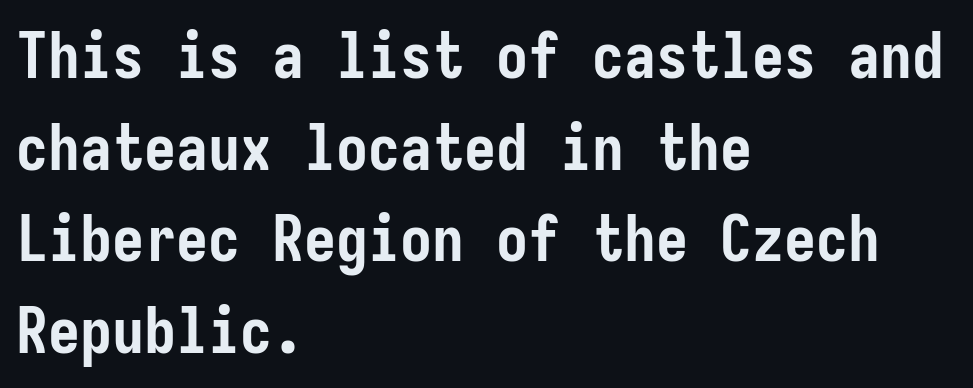
The image shows 64 px semibold, condensed sans-serif type, upright; set left-aligned, normal line spacing (1.43x), normal letter spacing, not underlined; low stroke contrast and a medium x-height.
